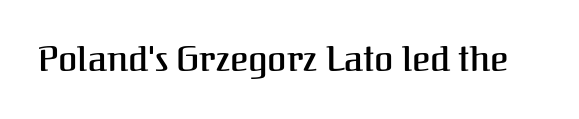
The passage shown has conventional tracking throughout. The glyphs are unaccompanied by any horizontal stroke below them. Proportional: the letters do not fall into vertical columns. This is serif lettering, the kind often seen in printed books. In terms of posture, this sample is upright.
